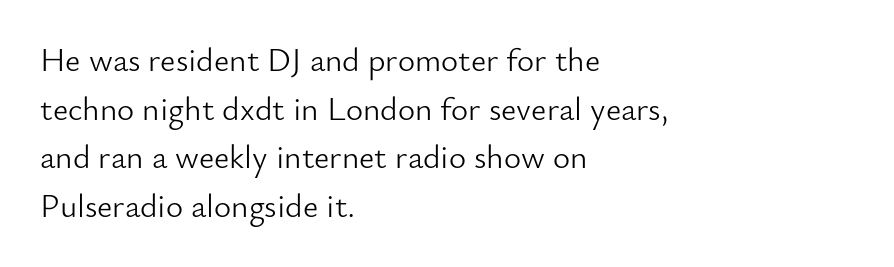
In terms of letterspacing, this is plain default setting. A roman cut, with each character standing at attention. Leading: standard. Weight: not bold — regular or lighter. The zone under the glyphs is completely vacant. Proportional: the letters do not fall into vertical columns.
